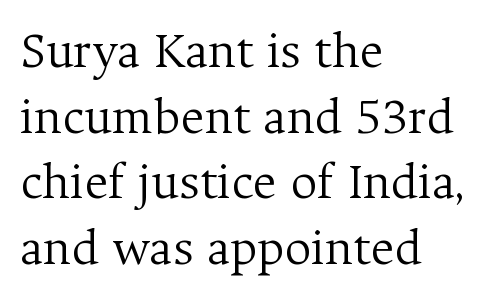
The image shows 52 px light serif type, upright; set left-aligned, normal line spacing (1.26x), normal letter spacing, not underlined; medium stroke contrast and a medium x-height.
